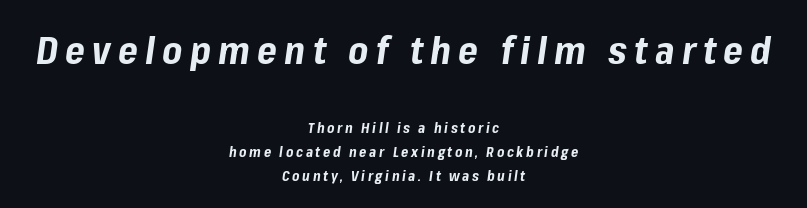
Reading top to bottom, the characters get smaller at the block break. The area under the type is left untouched. Do the characters align in a grid? No, the font is proportional. These lines are centered, leaving both edges ragged. Each new line begins a customary step beneath the previous one. When letters slant like this, we call the style italic.
